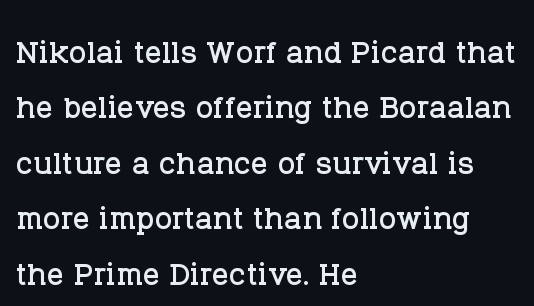
{"serif": "yes", "italic": "no", "width": "normal", "stroke_contrast": "low", "x_height": "large", "monospaced": "no", "underline": "no", "align": "left", "line_spacing": "normal", "line_spacing_ratio": 1.32, "letter_spacing": "normal", "letter_spacing_em": 0.0, "glyph_px": 42}
